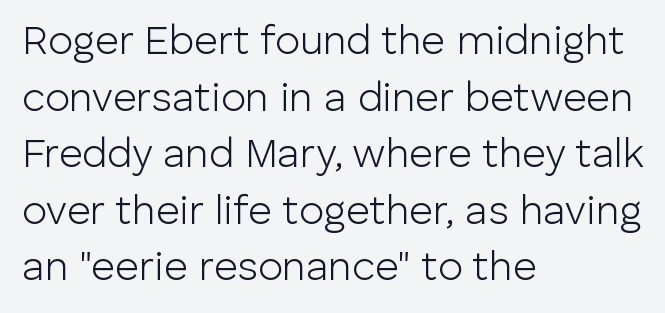
Vertically, the passage feels balanced, rows spaced as you'd expect. The axis of the letterforms is exactly vertical. A quiet, ordinary-to-light weight characterises the typeface. The ragged edge is on the right, which tells us the setting is flush left.
